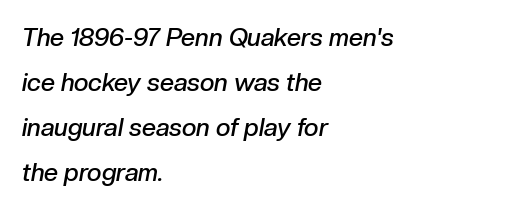
The image shows 25 px text type, italic (leaning right); set left-aligned, line spacing 1.8x, normal letter spacing, not underlined.
